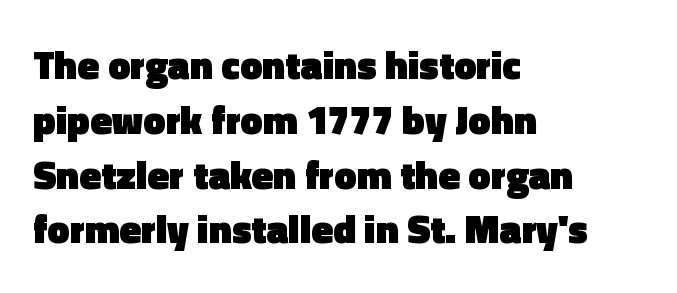
Q: Is the text bold? A: Yes.
Q: Is the text italic (slanted)? A: No, it is upright.
Q: Is the typeface a serif or a sans-serif typeface? A: Sans-serif.
Q: Is the text underlined? A: No.
Q: How is the paragraph aligned? A: Left-aligned.
Q: Is the spacing between letters normal or unusually wide? A: Normal.
Q: Is the spacing between lines tight, normal or loose? A: Normal.
Q: Width (condensed, normal, or wide)? A: Normal.
Q: x-height? A: Medium.
Q: Monospaced? A: No.
